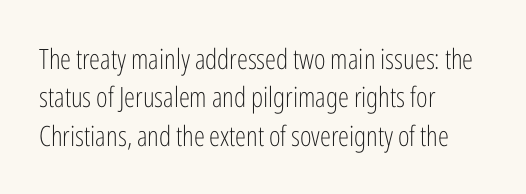
{"serif": "no", "italic": "no", "bold": "no", "weight": "light", "width": "condensed", "stroke_contrast": "low", "x_height": "medium", "monospaced": "no", "underline": "no", "align": "left", "line_spacing": "normal", "line_spacing_ratio": 1.37, "letter_spacing": "normal", "letter_spacing_em": 0.0, "glyph_px": 28}
